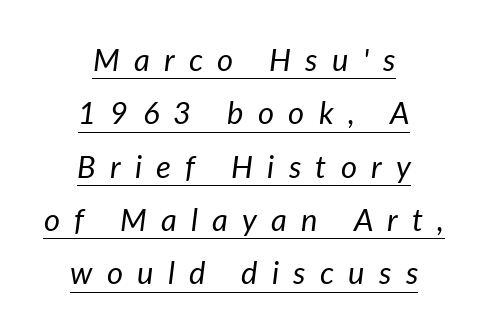
The image shows 31 px regular-weight type, italic (leaning right); set centered, line spacing 1.72x, unusually wide letter spacing (+0.46 em), underlined; low stroke contrast and a medium x-height.
